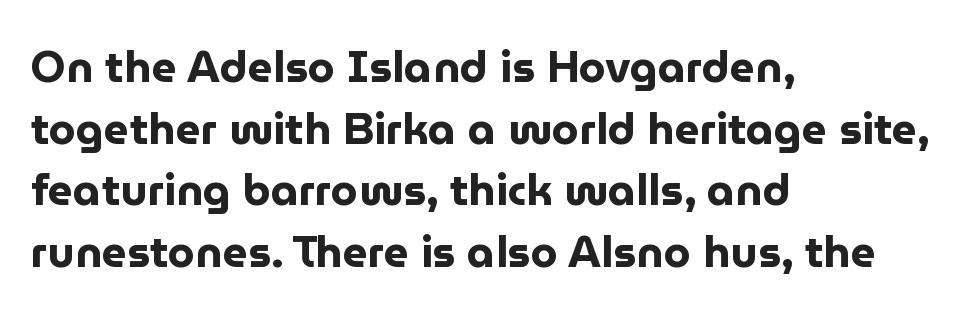
The image shows 44 px bold sans-serif type, upright; set left-aligned, normal line spacing (1.4x), normal letter spacing, not underlined; low stroke contrast and a medium x-height.
